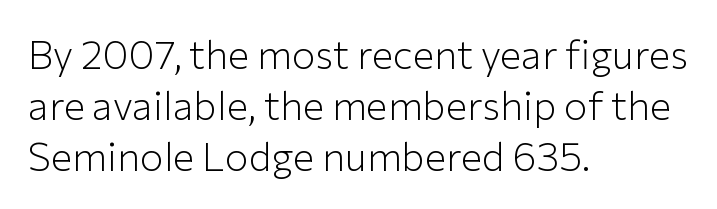
Q: Is the text bold? A: No.
Q: Is the text italic (slanted)? A: No, it is upright.
Q: Is the typeface a serif or a sans-serif typeface? A: Sans-serif.
Q: Is the text underlined? A: No.
Q: How is the paragraph aligned? A: Left-aligned.
Q: Is the spacing between letters normal or unusually wide? A: Normal.
Q: Is the spacing between lines tight, normal or loose? A: Normal.
Q: Width (condensed, normal, or wide)? A: Normal.
Q: Stroke contrast? A: Low.
Q: x-height? A: Medium.
Q: Monospaced? A: No.
